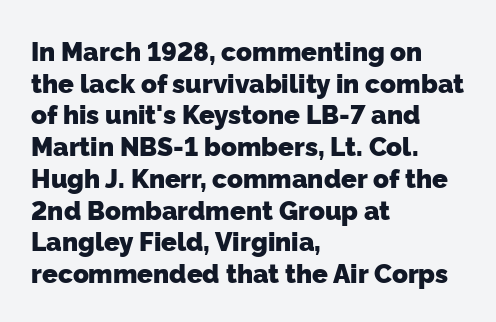
Spacing between characters is what you'd get straight out of the box. The compositor pushed each line to the left boundary. Compared with an ordinary text face, these strokes are far heavier — a full bold. Beneath every word, the page is bare.
